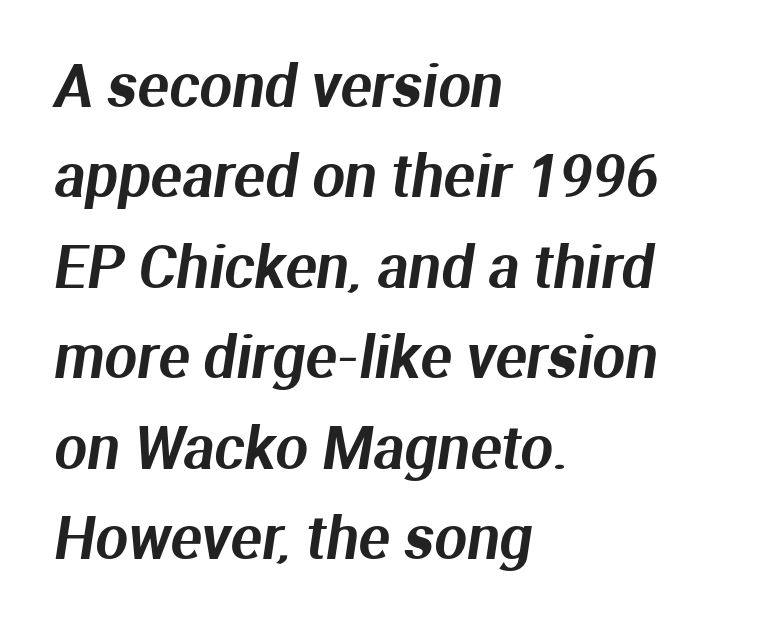
{"serif": "no", "width": "normal", "stroke_contrast": "medium", "x_height": "medium", "monospaced": "no", "underline": "no", "align": "left", "line_spacing": "normal", "line_spacing_ratio": 1.56, "letter_spacing": "normal", "letter_spacing_em": 0.0, "glyph_px": 58}
